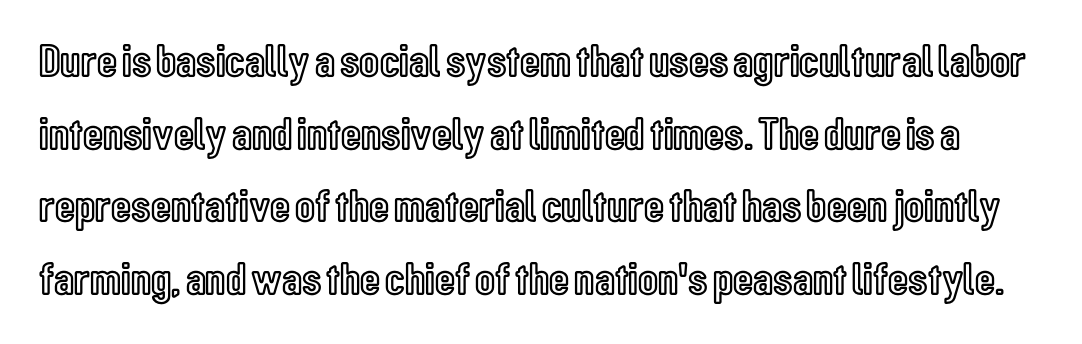
{"italic": "no", "width": "condensed", "x_height": "medium", "monospaced": "no", "underline": "no", "line_spacing": "normal", "line_spacing_ratio": 1.58, "letter_spacing": "normal", "letter_spacing_em": 0.0, "glyph_px": 46}
